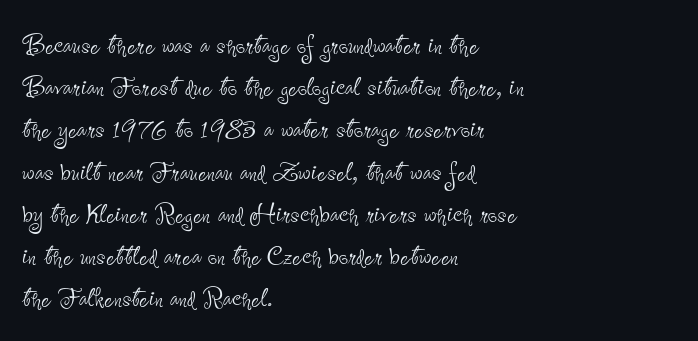
The image shows 33 px thin, condensed sans-serif type; set left-aligned, normal line spacing (1.28x), normal letter spacing, not underlined; low stroke contrast and a small x-height.
